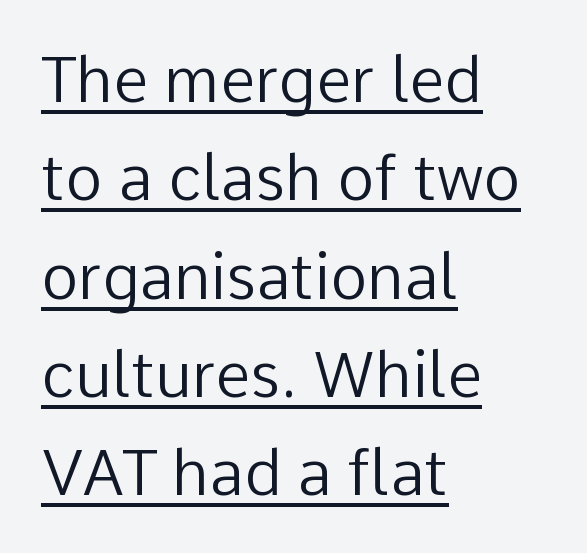
Q: Is the text bold? A: No.
Q: Is the text italic (slanted)? A: No, it is upright.
Q: Is the typeface a serif or a sans-serif typeface? A: Sans-serif.
Q: Is the text underlined? A: Yes.
Q: How is the paragraph aligned? A: Left-aligned.
Q: Is the spacing between letters normal or unusually wide? A: Normal.
Q: Is the spacing between lines tight, normal or loose? A: Normal.
Q: Width (condensed, normal, or wide)? A: Normal.
Q: Stroke contrast? A: Low.
Q: x-height? A: Medium.
Q: Monospaced? A: No.
